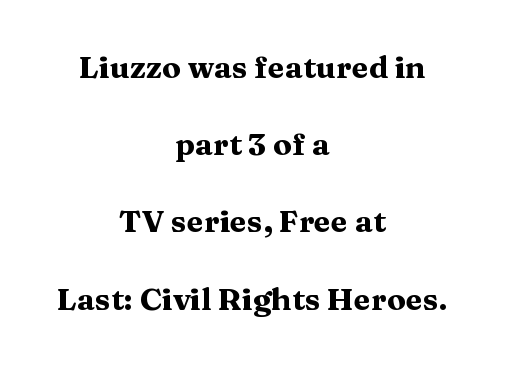
{"serif": "yes", "italic": "no", "bold": "yes", "weight": "heavy", "width": "wide", "stroke_contrast": "medium", "x_height": "medium", "monospaced": "no", "underline": "no", "align": "center", "line_spacing": "loose", "line_spacing_ratio": 2.49, "letter_spacing": "normal", "letter_spacing_em": 0.0, "glyph_px": 31}
